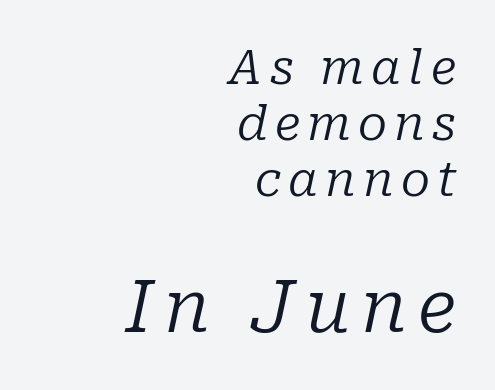
Proportional: the letters do not fall into vertical columns. These glyphs show unthickened strokes, regular width or finer. This rendering features lettering with no underline. Small over large — that's the arrangement of the two blocks here. The paragraph has a hard right edge and a soft left edge. Slanted lettering throughout.
